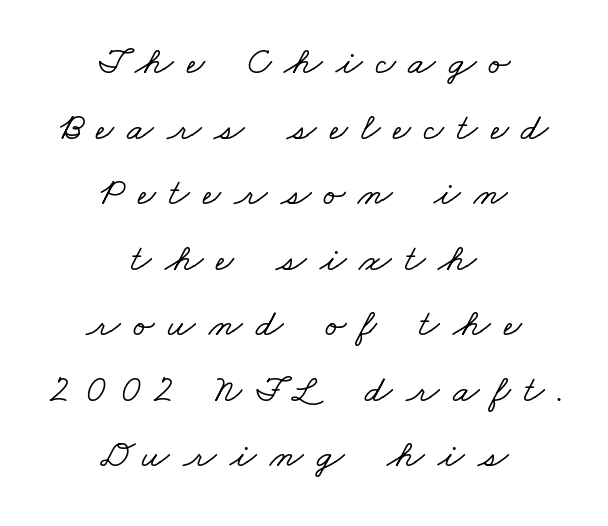
{"serif": "yes", "width": "wide", "stroke_contrast": "low", "x_height": "small", "monospaced": "no", "underline": "no", "align": "center", "line_spacing": "normal", "line_spacing_ratio": 1.68, "letter_spacing": "wide", "letter_spacing_em": 0.34, "glyph_px": 39}
